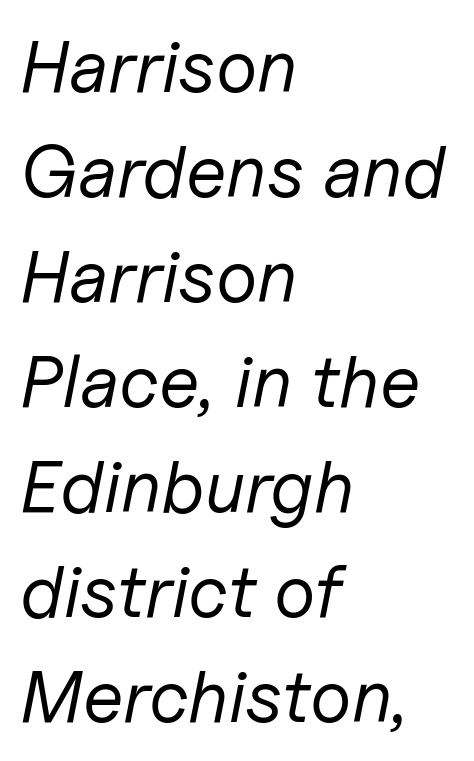
Leftover space on each line is placed entirely after the last word. The weight would be labelled regular, book, light, or lighter still. Regarding leading, the lines here are spaced in the standard way. The gaps between neighbouring characters are ordinary and unremarkable. The glyphs look as if they've been sheared to an angle.
